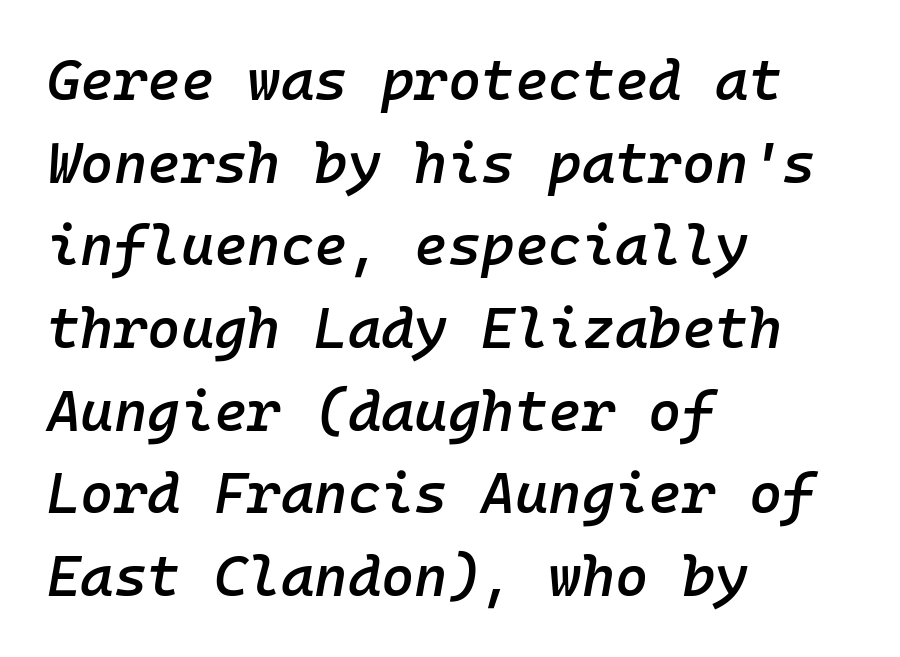
{"italic": "yes", "lean": "right", "slant_degrees": 10, "bold": "semi", "weight": "semibold", "width": "normal", "stroke_contrast": "low", "x_height": "medium", "monospaced": "yes", "underline": "no", "align": "left", "line_spacing": "normal", "line_spacing_ratio": 1.45, "letter_spacing": "normal", "letter_spacing_em": 0.0, "glyph_px": 57}
